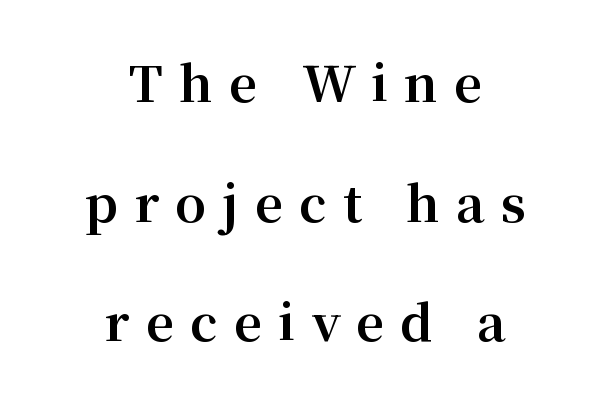
Underlining? Definitely not there. The type family on display is of the serif kind. Varying glyph widths throughout — classic text-font behaviour. If you drew a line through each stem, it would be perfectly vertical. Glyph-to-glyph distance is far greater than everyday printed text. Line starts and ends both wander, symmetrically.
